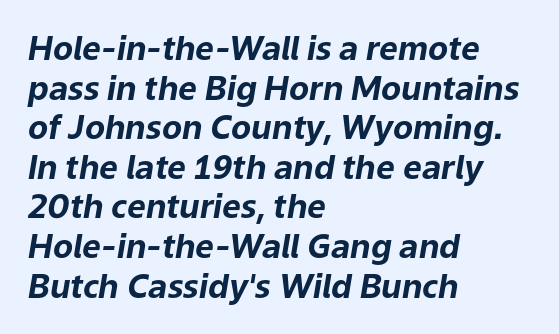
The image shows 33 px bold type, italic (leaning right); set left-aligned, line spacing 1.2x, normal letter spacing, not underlined; low stroke contrast and a medium x-height.
